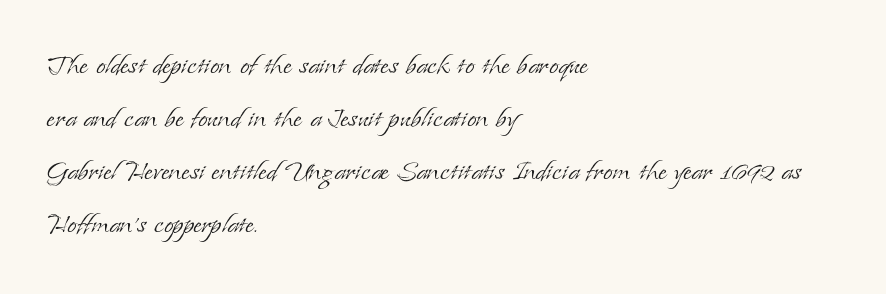
{"serif": "yes", "bold": "no", "weight": "light", "width": "normal", "stroke_contrast": "low", "x_height": "small", "monospaced": "no", "underline": "no", "align": "left", "line_spacing": "normal", "line_spacing_ratio": 1.56, "letter_spacing": "normal", "letter_spacing_em": 0.0, "glyph_px": 34}
